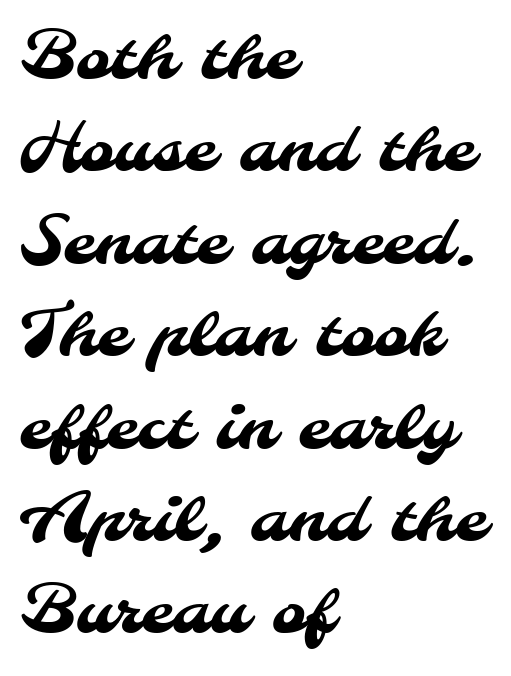
The image shows 66 px sans-serif type; set left-aligned, normal line spacing (1.4x), normal letter spacing, not underlined; medium stroke contrast and a small x-height.
